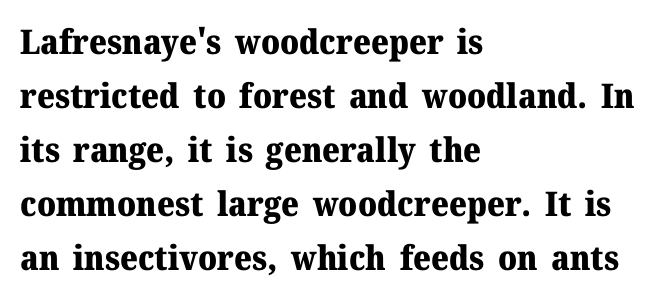
Q: Is the text bold? A: Yes.
Q: Is the text italic (slanted)? A: No, it is upright.
Q: Is the typeface a serif or a sans-serif typeface? A: Serif.
Q: Is the text underlined? A: No.
Q: How is the paragraph aligned? A: Left-aligned.
Q: Is the spacing between letters normal or unusually wide? A: Normal.
Q: Is the spacing between lines tight, normal or loose? A: Normal.
Q: Width (condensed, normal, or wide)? A: Normal.
Q: Stroke contrast? A: Medium.
Q: x-height? A: Medium.
Q: Monospaced? A: No.
